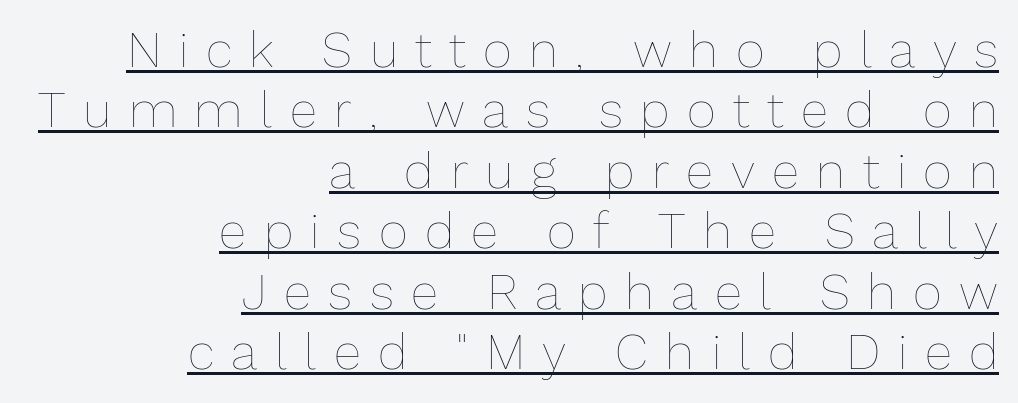
Q: Is the text bold? A: No.
Q: Is the text italic (slanted)? A: No, it is upright.
Q: Is the text underlined? A: Yes.
Q: How is the paragraph aligned? A: Right-aligned.
Q: Is the spacing between letters normal or unusually wide? A: Unusually wide.
Q: Width (condensed, normal, or wide)? A: Normal.
Q: Stroke contrast? A: Low.
Q: x-height? A: Medium.
Q: Monospaced? A: No.
